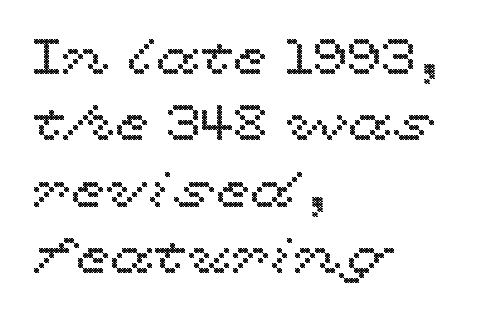
Q: Is the text italic (slanted)? A: Yes.
Q: Is the text underlined? A: No.
Q: How is the paragraph aligned? A: Left-aligned.
Q: Is the spacing between letters normal or unusually wide? A: Normal.
Q: Is the spacing between lines tight, normal or loose? A: Normal.
Q: Width (condensed, normal, or wide)? A: Wide.
Q: x-height? A: Medium.
Q: Monospaced? A: No.
